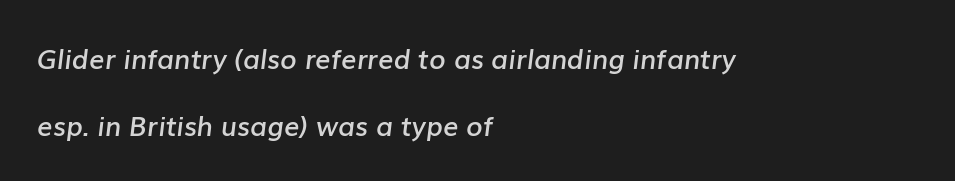
The image shows 27 px text type, italic (leaning right); set left-aligned, loose line spacing (2.48x), normal letter spacing, not underlined.
